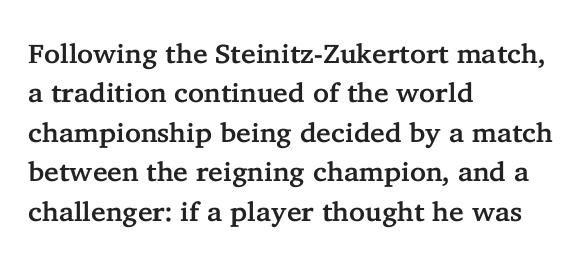
Q: Is the text italic (slanted)? A: No, it is upright.
Q: Is the text underlined? A: No.
Q: How is the paragraph aligned? A: Left-aligned.
Q: Is the spacing between letters normal or unusually wide? A: Normal.
Q: Is the spacing between lines tight, normal or loose? A: Normal.
